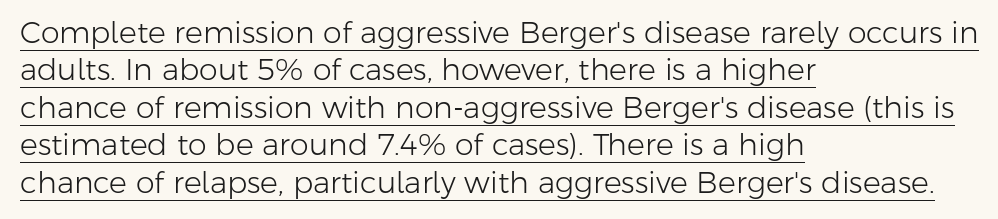
Q: Is the text bold? A: No.
Q: Is the text italic (slanted)? A: No, it is upright.
Q: Is the typeface a serif or a sans-serif typeface? A: Sans-serif.
Q: Is the text underlined? A: Yes.
Q: How is the paragraph aligned? A: Left-aligned.
Q: Is the spacing between letters normal or unusually wide? A: Normal.
Q: Is the spacing between lines tight, normal or loose? A: Normal.
Q: Width (condensed, normal, or wide)? A: Normal.
Q: Stroke contrast? A: Low.
Q: x-height? A: Medium.
Q: Monospaced? A: No.
